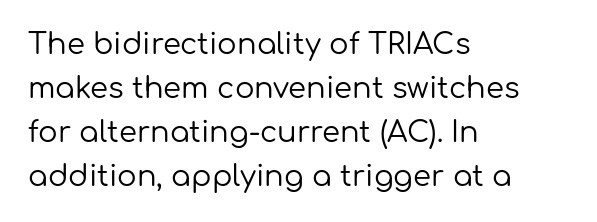
{"serif": "no", "italic": "no", "bold": "no", "weight": "regular", "width": "normal", "stroke_contrast": "low", "x_height": "medium", "monospaced": "no", "underline": "no", "align": "left", "line_spacing": "normal", "line_spacing_ratio": 1.52, "letter_spacing": "normal", "letter_spacing_em": 0.0, "glyph_px": 29}
